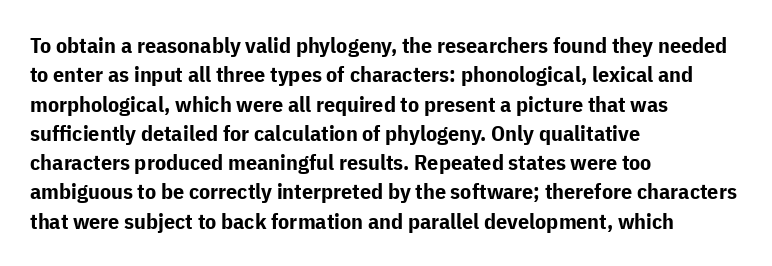
The image shows 22 px bold type, upright; set left-aligned, normal line spacing (1.33x), normal letter spacing, not underlined.
